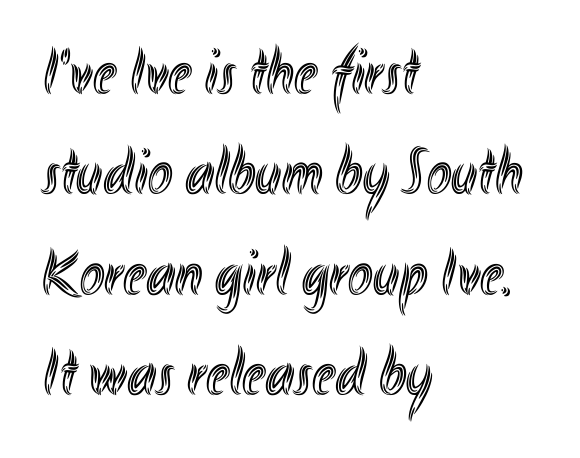
{"width": "condensed", "x_height": "small", "monospaced": "no", "underline": "no", "align": "left", "line_spacing": "normal", "line_spacing_ratio": 1.52, "letter_spacing": "normal", "letter_spacing_em": 0.0, "glyph_px": 66}
